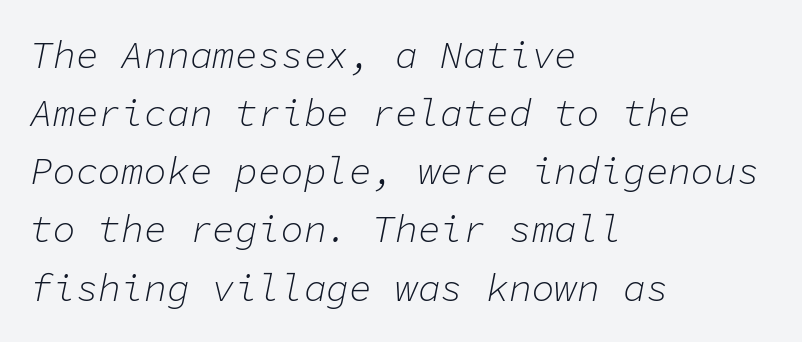
An italicized treatment has been applied to the whole sample. Looks like terminal output: every glyph gets an equal slot. The letters sit at their default tracking, neither squeezed nor spread. No chunkiness to these letters — they're not bold. Just letters on the line, the space beneath them empty.
